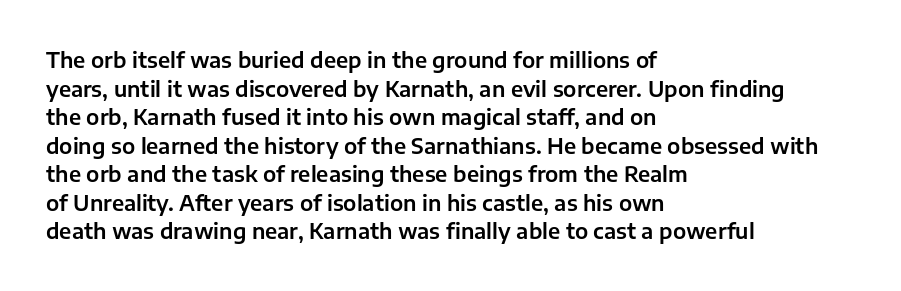
The image shows 21 px text type, upright; set left-aligned, normal line spacing (1.36x), normal letter spacing, not underlined.
